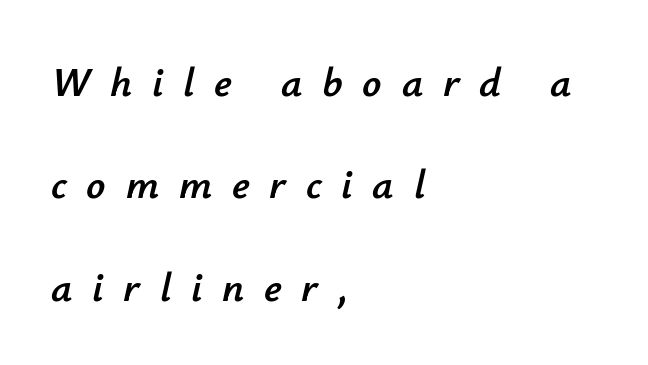
The image shows 42 px text type, italic (leaning right); set left-aligned, loose line spacing (2.44x), unusually wide letter spacing (+0.47 em), not underlined; low stroke contrast and a small x-height.
